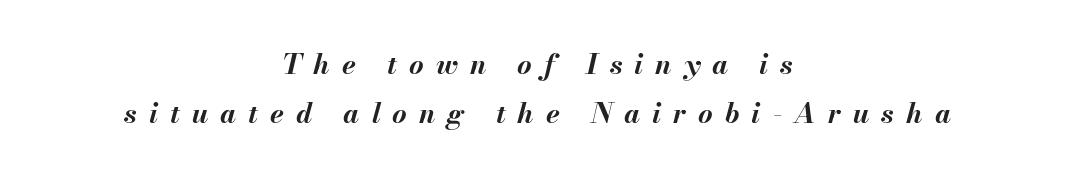
Here the designer chose a conventional face with non-uniform glyph widths. Heft: maximum for text — a bold. Plain, unruled lines of type. Caption: expanded tracking, letters set apart. Where is the straight margin? There isn't one; the lines are centered.
